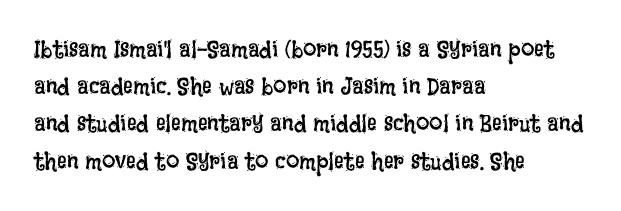
Ordinary non-slanted type is in use. This sample uses plain, unmodified letter spacing. Has an underline been added? It has not. The designer left line spacing at the default. The cut favours lightness, reaching ordinary text weight at its darkest. Layout note: lines flush left.
